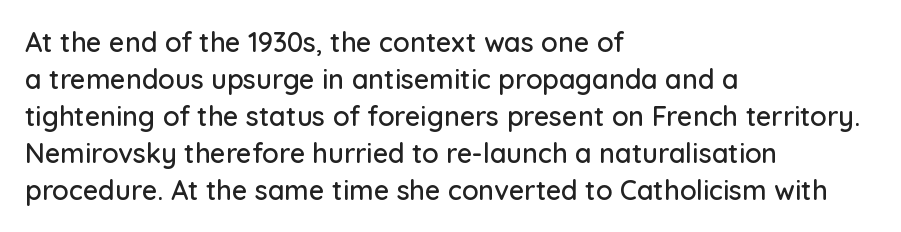
{"italic": "no", "underline": "no", "align": "left", "line_spacing": "normal", "line_spacing_ratio": 1.37, "letter_spacing": "normal", "letter_spacing_em": 0.0, "glyph_px": 27}
